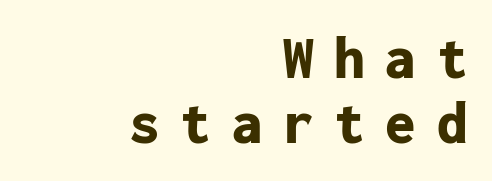
Q: Is the text bold? A: Yes.
Q: Is the text italic (slanted)? A: No, it is upright.
Q: Is the typeface a serif or a sans-serif typeface? A: Sans-serif.
Q: Is the text underlined? A: No.
Q: How is the paragraph aligned? A: Right-aligned.
Q: Is the spacing between letters normal or unusually wide? A: Unusually wide.
Q: Is the spacing between lines tight, normal or loose? A: Tight.
Q: Width (condensed, normal, or wide)? A: Normal.
Q: Stroke contrast? A: Low.
Q: x-height? A: Medium.
Q: Monospaced? A: Yes.
